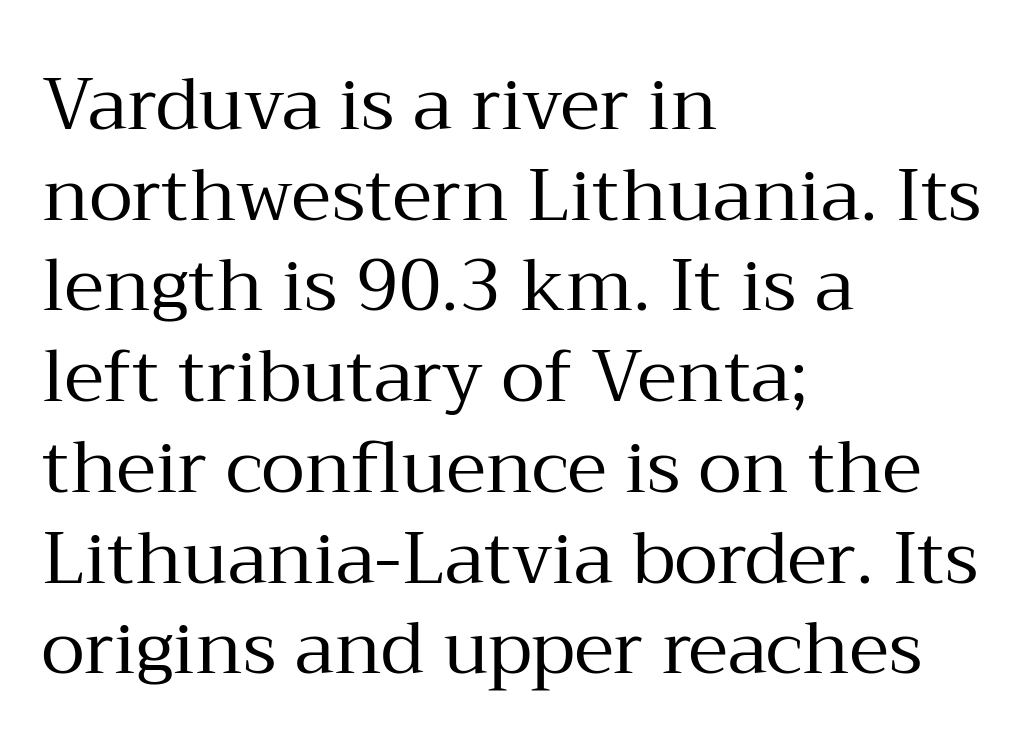
The image shows 72 px regular-weight serif type, upright; set left-aligned, normal line spacing (1.26x), normal letter spacing, not underlined; medium stroke contrast and a medium x-height.
